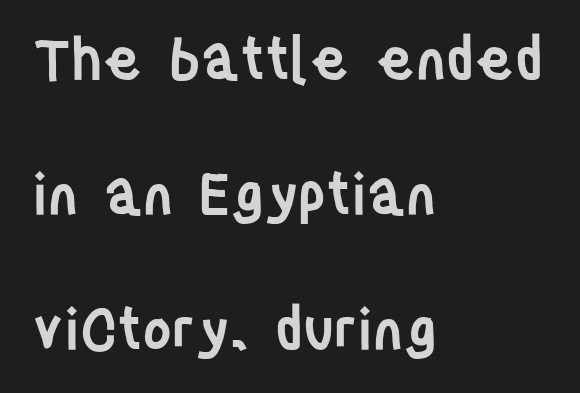
In terms of letterspacing, this is plain default setting. Compared with a centered layout, this one pins lines to the left instead. Serif or sans? Sans — the stroke terminals are bare. This is the regular roman posture of the typeface.
